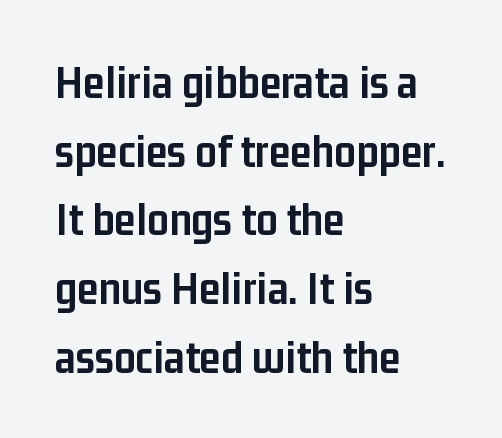
The image shows 48 px semibold, condensed sans-serif type, upright; set left-aligned, normal line spacing (1.43x), normal letter spacing, not underlined; low stroke contrast and a medium x-height.
